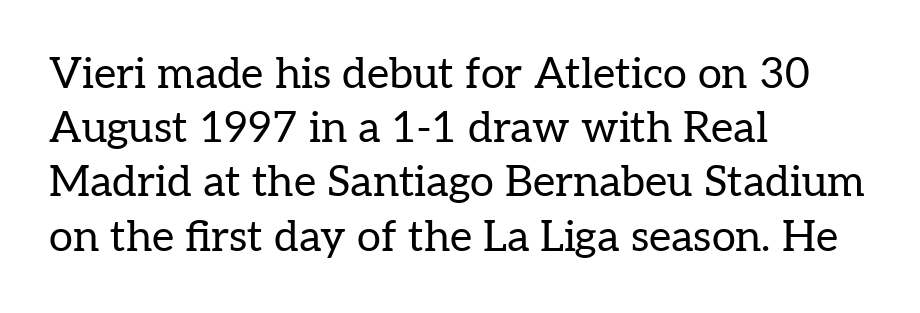
The image shows 43 px regular-weight serif type, upright; set left-aligned, normal line spacing (1.26x), normal letter spacing, not underlined; low stroke contrast and a medium x-height.
